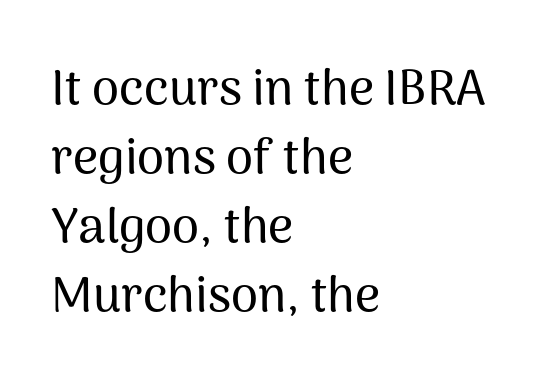
{"serif": "no", "italic": "no", "width": "normal", "stroke_contrast": "medium", "x_height": "medium", "monospaced": "no", "underline": "no", "align": "left", "line_spacing": "normal", "line_spacing_ratio": 1.41, "letter_spacing": "normal", "letter_spacing_em": 0.0, "glyph_px": 49}
